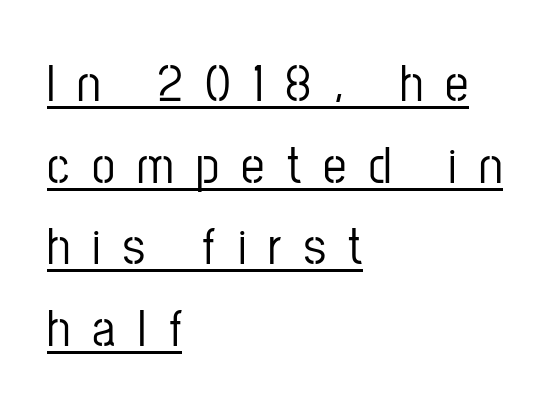
{"serif": "no", "italic": "no", "width": "condensed", "stroke_contrast": "low", "x_height": "medium", "monospaced": "no", "underline": "yes", "align": "left", "line_spacing": "normal", "line_spacing_ratio": 1.57, "letter_spacing": "wide", "letter_spacing_em": 0.43, "glyph_px": 52}
